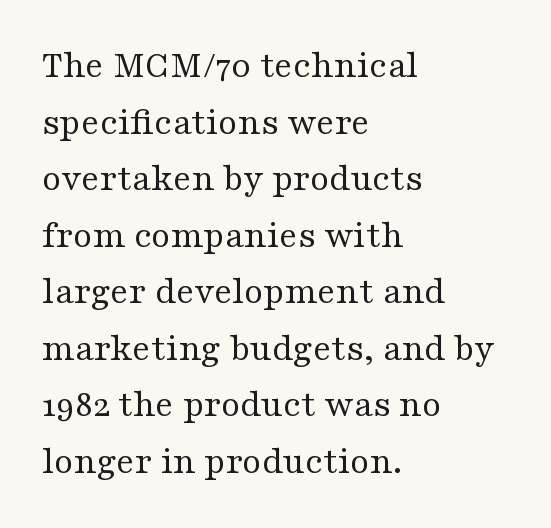
The image shows 39 px regular-weight, wide serif type, upright; set left-aligned, normal line spacing (1.45x), normal letter spacing, not underlined; medium stroke contrast and a medium x-height.
